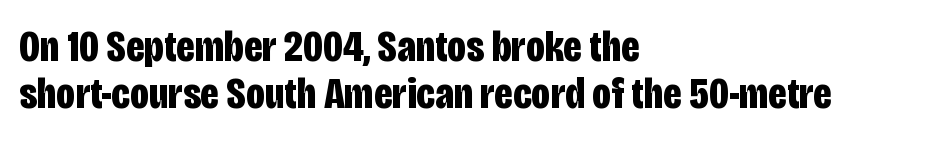
Q: Is the text bold? A: Yes.
Q: Is the text italic (slanted)? A: No, it is upright.
Q: Is the typeface a serif or a sans-serif typeface? A: Sans-serif.
Q: Is the text underlined? A: No.
Q: How is the paragraph aligned? A: Left-aligned.
Q: Is the spacing between letters normal or unusually wide? A: Normal.
Q: Is the spacing between lines tight, normal or loose? A: Tight.
Q: Width (condensed, normal, or wide)? A: Condensed.
Q: Stroke contrast? A: Low.
Q: x-height? A: Large.
Q: Monospaced? A: No.
